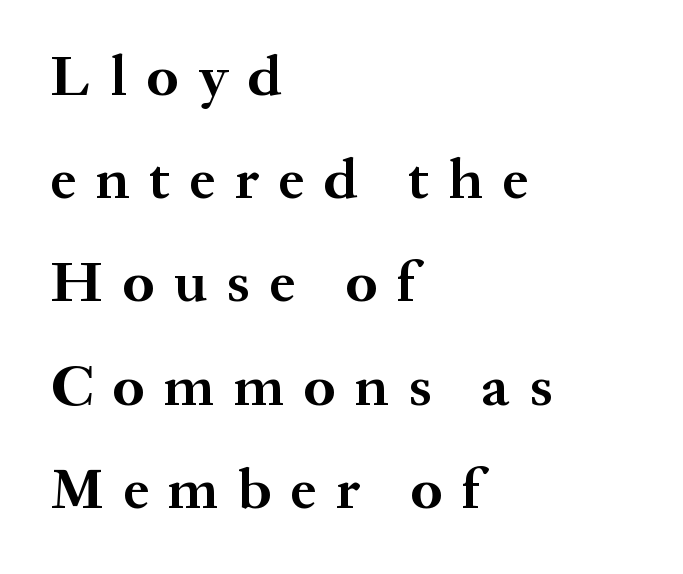
{"serif": "yes", "italic": "no", "bold": "yes", "weight": "bold", "width": "normal", "stroke_contrast": "medium", "x_height": "medium", "monospaced": "no", "underline": "no", "align": "left", "line_spacing_ratio": 1.78, "letter_spacing": "wide", "letter_spacing_em": 0.34, "glyph_px": 58}
